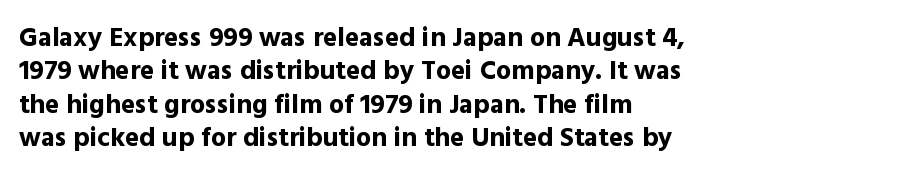
{"italic": "no", "bold": "yes", "underline": "no", "align": "left", "line_spacing_ratio": 1.24, "letter_spacing": "normal", "letter_spacing_em": 0.0, "glyph_px": 27}
